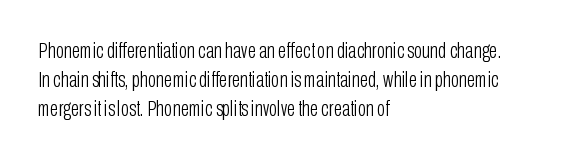
{"italic": "no", "bold": "no", "underline": "no", "align": "left", "line_spacing": "normal", "line_spacing_ratio": 1.32, "letter_spacing": "normal", "letter_spacing_em": 0.0, "glyph_px": 22}
